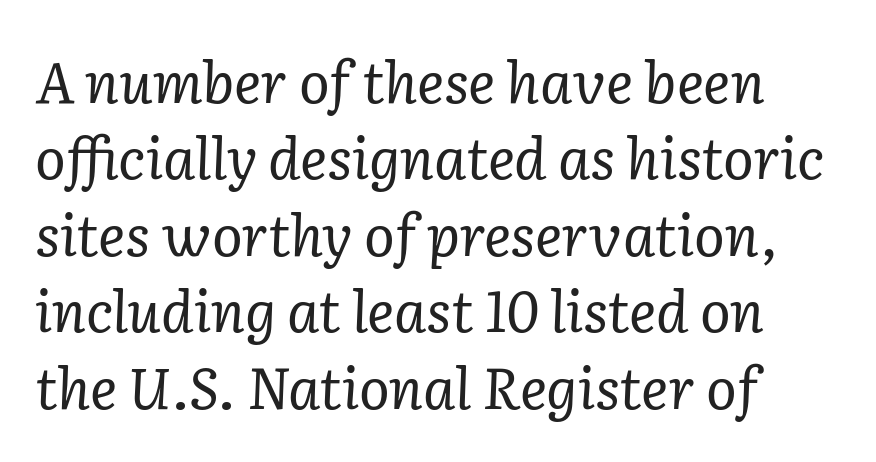
{"serif": "yes", "italic": "yes", "lean": "right", "slant_degrees": 2, "bold": "no", "weight": "regular", "width": "normal", "stroke_contrast": "low", "x_height": "medium", "monospaced": "no", "underline": "no", "align": "left", "line_spacing": "normal", "line_spacing_ratio": 1.34, "letter_spacing": "normal", "letter_spacing_em": 0.0, "glyph_px": 57}
